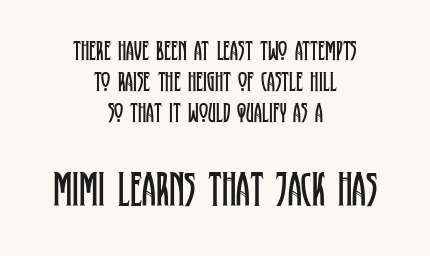
It's the straight-up-and-down kind of type. Default kerning and tracking; the words read as compact shapes. Note: smaller setting up top, larger setting below. Both edges are ragged and mirror each other, which tells us the setting is centered. Very little white space separates one row of letters from the next. A quiet, ordinary-to-light weight characterises the typeface.
